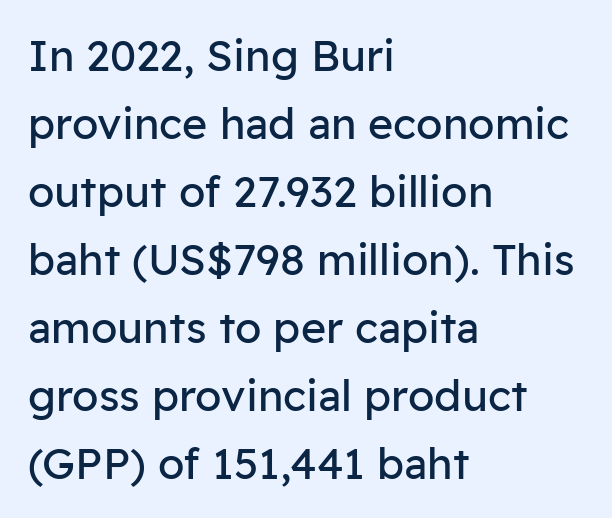
Q: Is the text bold? A: No.
Q: Is the text italic (slanted)? A: No, it is upright.
Q: Is the typeface a serif or a sans-serif typeface? A: Sans-serif.
Q: Is the text underlined? A: No.
Q: How is the paragraph aligned? A: Left-aligned.
Q: Is the spacing between letters normal or unusually wide? A: Normal.
Q: Is the spacing between lines tight, normal or loose? A: Normal.
Q: Width (condensed, normal, or wide)? A: Normal.
Q: Stroke contrast? A: Low.
Q: x-height? A: Medium.
Q: Monospaced? A: No.
